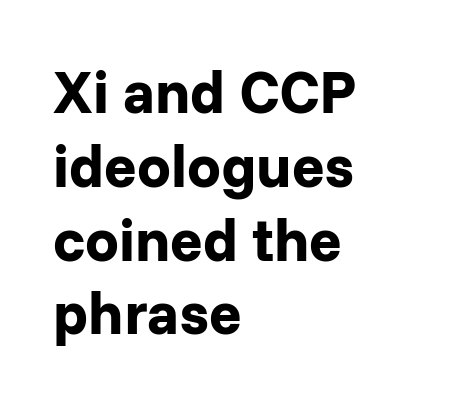
{"serif": "no", "italic": "no", "bold": "yes", "weight": "bold", "width": "normal", "stroke_contrast": "low", "x_height": "medium", "monospaced": "no", "underline": "no", "align": "left", "line_spacing_ratio": 1.23, "letter_spacing": "normal", "letter_spacing_em": 0.0, "glyph_px": 60}
